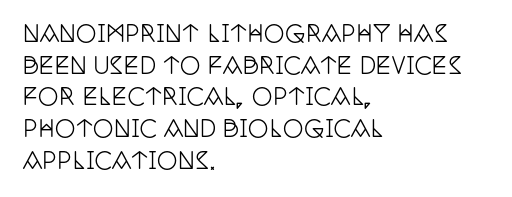
The tracking reads as untouched default to a designer's eye. These lines were composed using upright roman letters. A clean baseline with only descenders dipping below it. The designer left line spacing at the default. The lines are quadded left.
